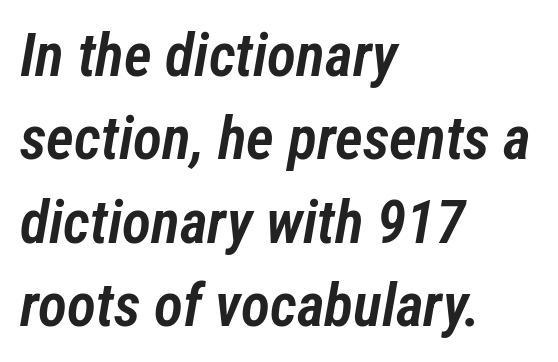
Firm but not heavy-handed strokes: this text is semibold. These lines keep a tight, regular rhythm from letter to letter. You could not count columns in this text — the font is proportionally spaced. Each row of text sits above clean, open space.
